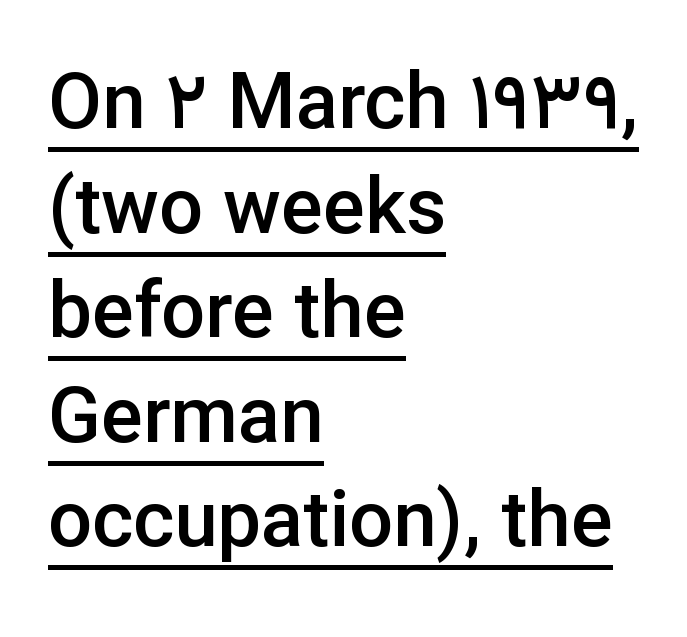
The image shows 78 px semibold sans-serif type, upright; set left-aligned, normal line spacing (1.34x), normal letter spacing, underlined; low stroke contrast and a medium x-height.
